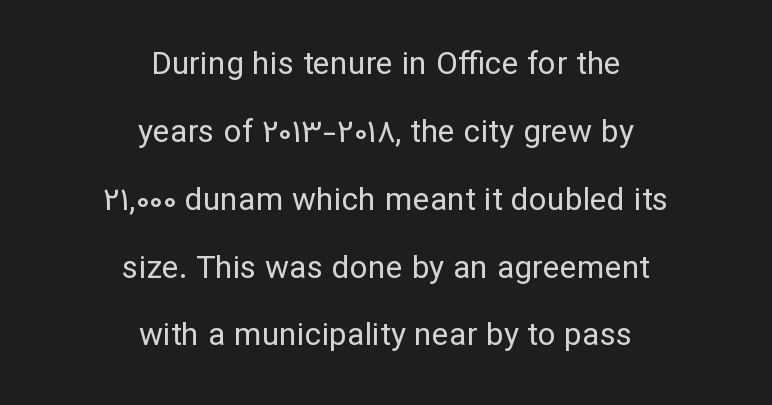
{"serif": "no", "italic": "no", "bold": "no", "weight": "regular", "width": "normal", "stroke_contrast": "low", "x_height": "medium", "monospaced": "no", "underline": "no", "align": "center", "line_spacing": "loose", "line_spacing_ratio": 2.12, "letter_spacing": "normal", "letter_spacing_em": 0.0, "glyph_px": 32}
